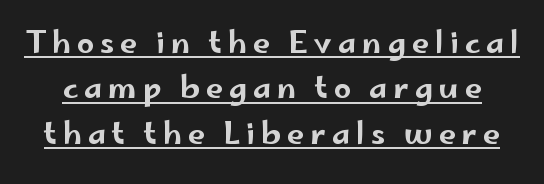
{"serif": "no", "italic": "no", "width": "wide", "stroke_contrast": "low", "x_height": "small", "monospaced": "no", "underline": "yes", "line_spacing": "normal", "line_spacing_ratio": 1.51, "letter_spacing": "wide", "letter_spacing_em": 0.2, "glyph_px": 30}
